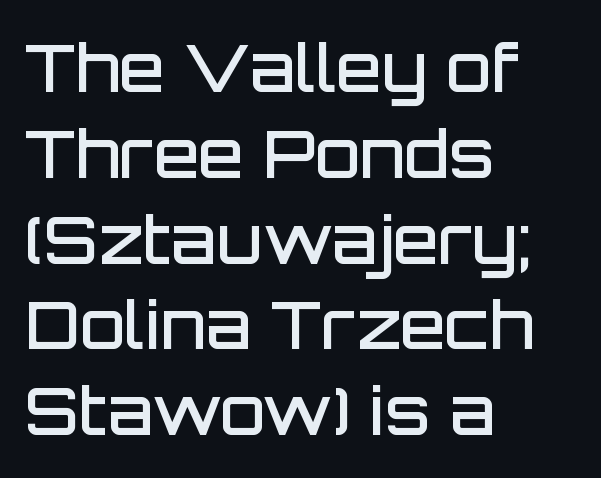
Q: Is the text bold? A: Semi-bold.
Q: Is the text italic (slanted)? A: No, it is upright.
Q: Is the typeface a serif or a sans-serif typeface? A: Sans-serif.
Q: Is the text underlined? A: No.
Q: How is the paragraph aligned? A: Left-aligned.
Q: Is the spacing between letters normal or unusually wide? A: Normal.
Q: Is the spacing between lines tight, normal or loose? A: Normal.
Q: Width (condensed, normal, or wide)? A: Normal.
Q: Stroke contrast? A: Low.
Q: x-height? A: Large.
Q: Monospaced? A: No.
